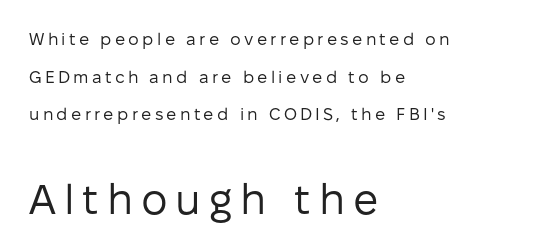
Q: Is the text bold? A: No.
Q: Is the text italic (slanted)? A: No, it is upright.
Q: Is the typeface a serif or a sans-serif typeface? A: Sans-serif.
Q: Is the text underlined? A: No.
Q: How is the paragraph aligned? A: Left-aligned.
Q: Is the spacing between lines tight, normal or loose? A: Loose.
Q: Which block of text is set in a larger size, the first (top) or the second (bottom)? A: The second (bottom) one.
Q: Width (condensed, normal, or wide)? A: Normal.
Q: Stroke contrast? A: Low.
Q: x-height? A: Medium.
Q: Monospaced? A: No.
